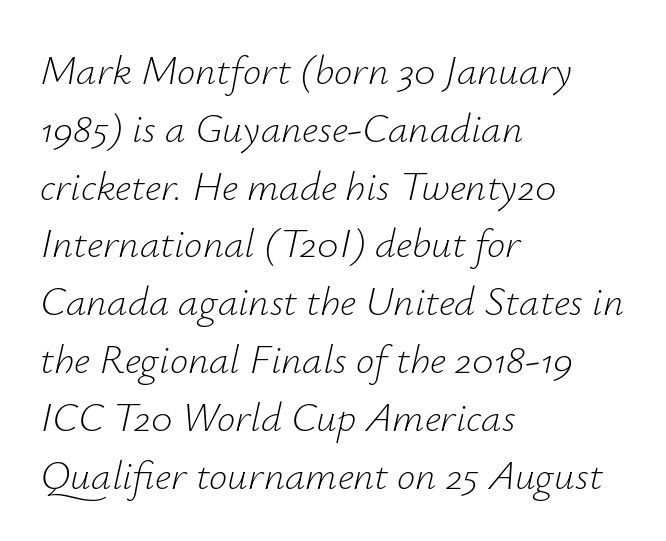
Bare-footed words on every line. Posture: slanted. Varying glyph widths throughout — classic text-font behaviour. The passage shown has conventional tracking throughout.
